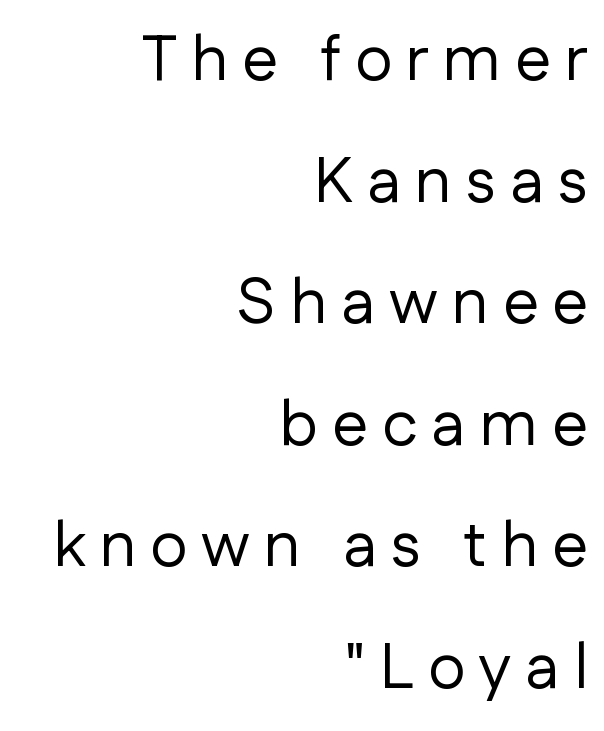
Unlike italic type, these characters show no tilt at all. The rendering shows plain stroke endings on the letterforms — a sans-serif design. Vertical spacing — loose. Rule under the text: the space is simply empty.
